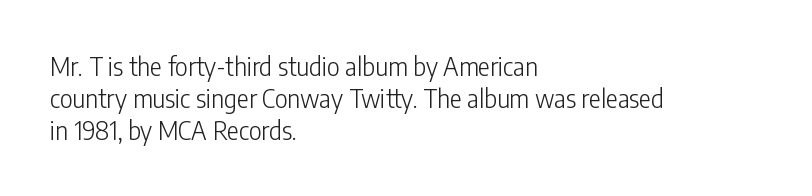
Glance below the letters and you will spot only blank space. The weight tops out at a normal text grade. Teacher's note: observe the even left margin — that is flush-left alignment. Interline gaps are of average width in this sample. In terms of posture, this sample is upright.
